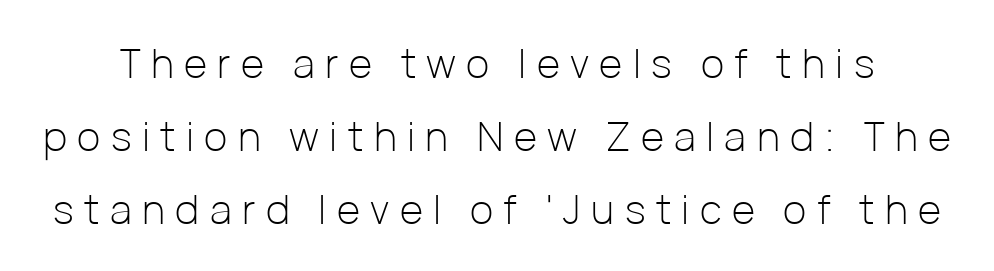
Q: Is the text bold? A: No.
Q: Is the text italic (slanted)? A: No, it is upright.
Q: Is the typeface a serif or a sans-serif typeface? A: Sans-serif.
Q: Is the text underlined? A: No.
Q: Is the spacing between letters normal or unusually wide? A: Unusually wide.
Q: Width (condensed, normal, or wide)? A: Normal.
Q: Stroke contrast? A: Low.
Q: x-height? A: Medium.
Q: Monospaced? A: No.
